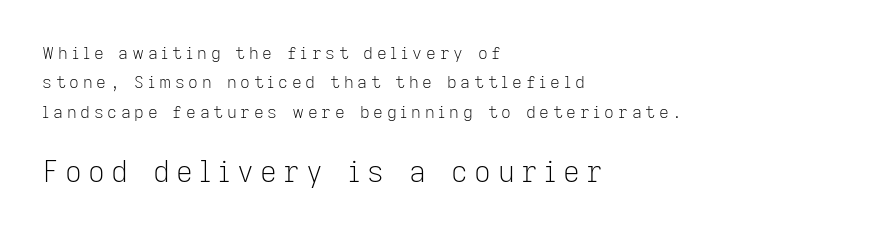
{"serif": "no", "italic": "no", "bold": "no", "weight": "light", "width": "normal", "stroke_contrast": "low", "x_height": "medium", "monospaced": "no", "underline": "no", "align": "left", "line_spacing_ratio": 1.73, "letter_spacing": "wide", "letter_spacing_em": 0.22, "larger_block": "second", "size_ratio": 1.71, "glyph_px": 29}
